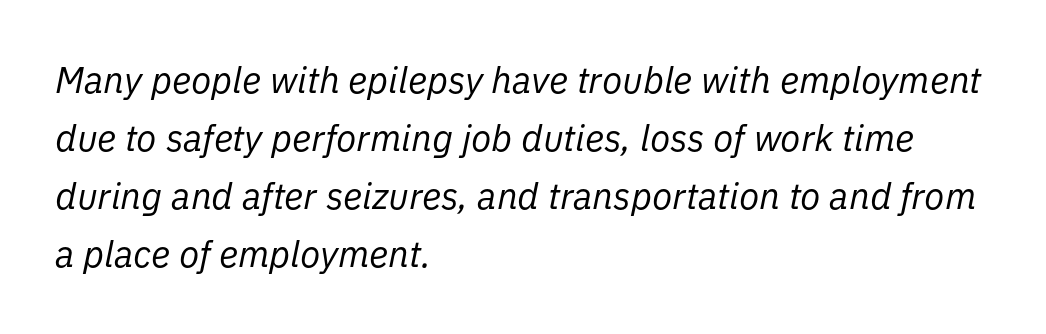
Q: Is the text bold? A: No.
Q: Is the text italic (slanted)? A: Yes, it leans right by about 11 degrees.
Q: Is the text underlined? A: No.
Q: How is the paragraph aligned? A: Left-aligned.
Q: Is the spacing between letters normal or unusually wide? A: Normal.
Q: Is the spacing between lines tight, normal or loose? A: Normal.
Q: Width (condensed, normal, or wide)? A: Normal.
Q: Stroke contrast? A: Low.
Q: x-height? A: Medium.
Q: Monospaced? A: No.
